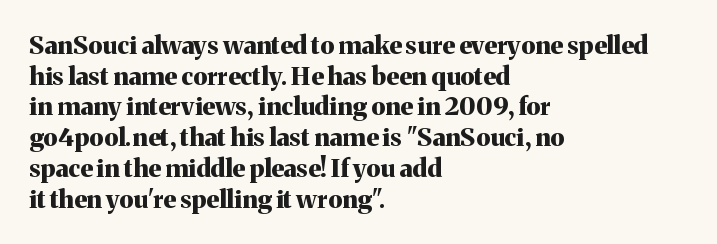
Q: Is the text bold? A: Yes.
Q: Is the text italic (slanted)? A: No, it is upright.
Q: Is the text underlined? A: No.
Q: How is the paragraph aligned? A: Left-aligned.
Q: Is the spacing between letters normal or unusually wide? A: Normal.
